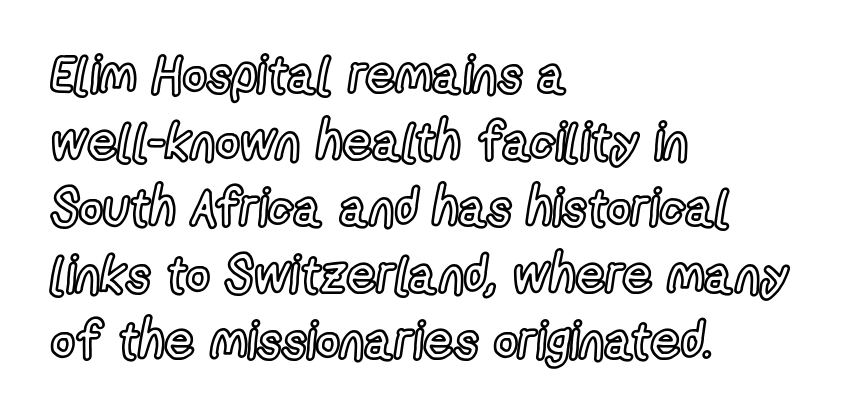
{"width": "condensed", "x_height": "medium", "monospaced": "no", "underline": "no", "align": "left", "line_spacing": "normal", "line_spacing_ratio": 1.28, "letter_spacing": "normal", "letter_spacing_em": 0.0, "glyph_px": 52}
